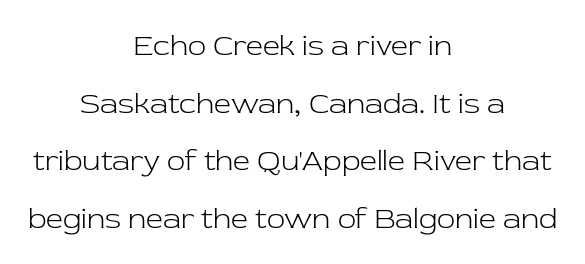
Weight: not bold — regular or lighter. This sample uses an upright cut, with every glyph sitting square on the baseline. The leading is generous, giving the passage an open texture. Serif or sans? Serif — the stroke terminals have little feet. Just letters on the line, the space beneath them empty.
